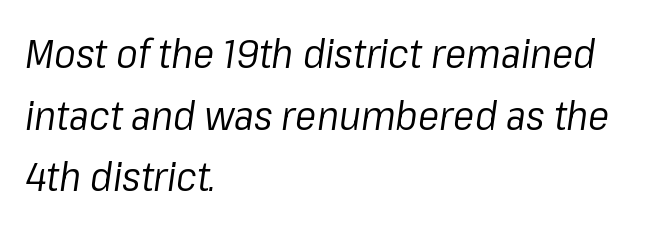
{"italic": "yes", "lean": "right", "slant_degrees": 8, "bold": "no", "weight": "regular", "width": "normal", "stroke_contrast": "low", "x_height": "medium", "monospaced": "no", "underline": "no", "align": "left", "line_spacing": "normal", "line_spacing_ratio": 1.54, "letter_spacing": "normal", "letter_spacing_em": 0.0, "glyph_px": 40}
